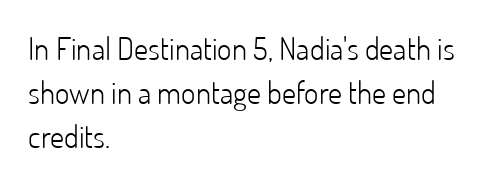
Q: Is the text bold? A: No.
Q: Is the text italic (slanted)? A: No, it is upright.
Q: Is the typeface a serif or a sans-serif typeface? A: Sans-serif.
Q: Is the text underlined? A: No.
Q: How is the paragraph aligned? A: Left-aligned.
Q: Is the spacing between letters normal or unusually wide? A: Normal.
Q: Is the spacing between lines tight, normal or loose? A: Normal.
Q: Width (condensed, normal, or wide)? A: Normal.
Q: Stroke contrast? A: Low.
Q: x-height? A: Small.
Q: Monospaced? A: No.
